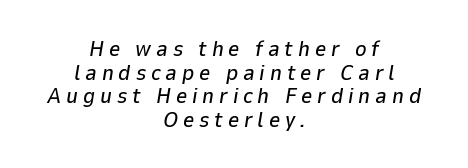
Q: Is the text italic (slanted)? A: Yes, it leans right by about 9 degrees.
Q: Is the text underlined? A: No.
Q: How is the paragraph aligned? A: Centered.
Q: Is the spacing between letters normal or unusually wide? A: Unusually wide.
Q: Is the spacing between lines tight, normal or loose? A: Tight.
